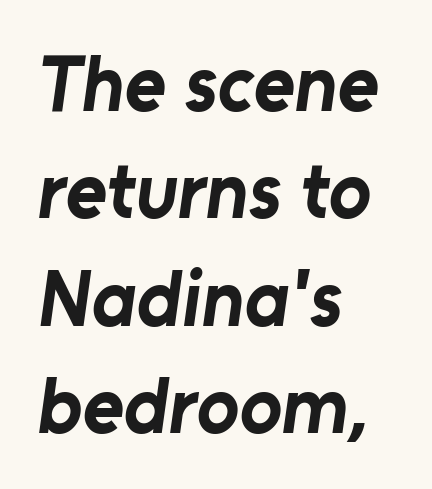
Q: Is the text bold? A: Yes.
Q: Is the typeface a serif or a sans-serif typeface? A: Sans-serif.
Q: Is the text underlined? A: No.
Q: How is the paragraph aligned? A: Left-aligned.
Q: Is the spacing between letters normal or unusually wide? A: Normal.
Q: Is the spacing between lines tight, normal or loose? A: Normal.
Q: Width (condensed, normal, or wide)? A: Normal.
Q: Stroke contrast? A: Low.
Q: x-height? A: Medium.
Q: Monospaced? A: No.
